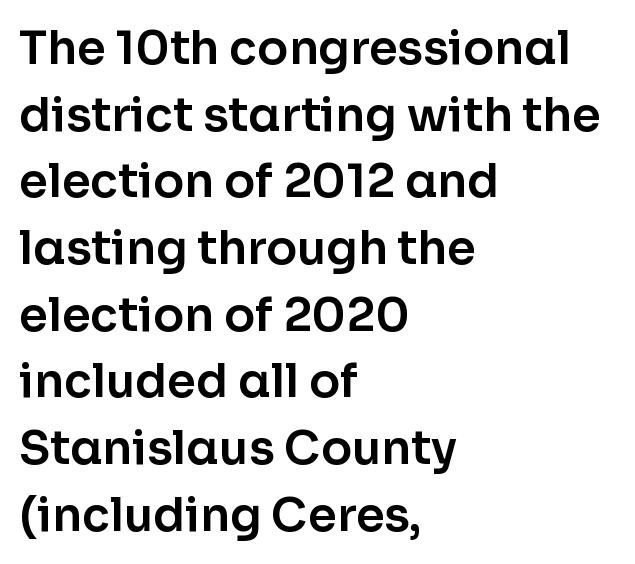
Do the letters lean? They stand straight. The rendering anchors every line to the left-hand side. Letterform terminals end flat and unadorned throughout the passage. Only glyphs here, with clear space below each row. The leading is moderate, giving the passage an even texture. The letters advance in unequal steps, a hallmark of proportional type.
